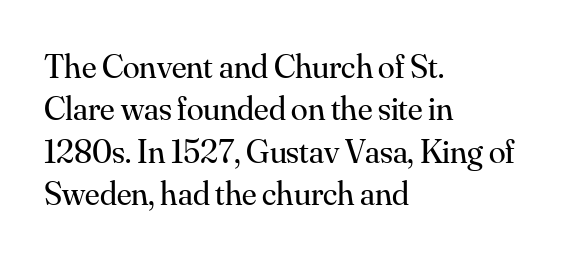
{"serif": "yes", "italic": "no", "bold": "no", "weight": "regular", "width": "normal", "stroke_contrast": "medium", "x_height": "small", "monospaced": "no", "underline": "no", "align": "left", "line_spacing": "normal", "line_spacing_ratio": 1.25, "letter_spacing": "normal", "letter_spacing_em": 0.0, "glyph_px": 34}
